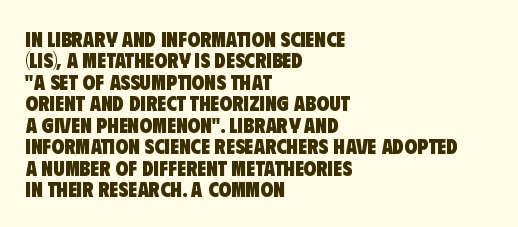
{"bold": "yes", "underline": "no", "align": "left", "line_spacing": "tight", "line_spacing_ratio": 1.02, "letter_spacing": "normal", "letter_spacing_em": 0.0, "glyph_px": 21}
